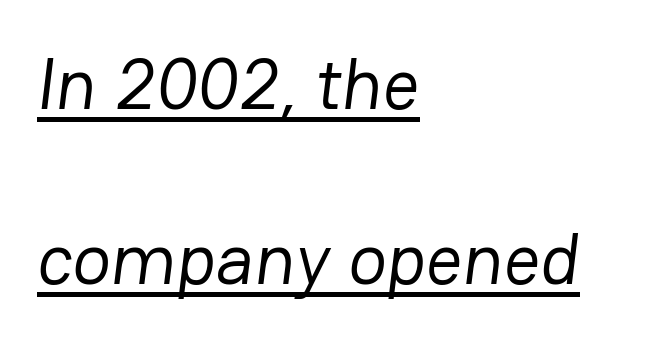
Q: Is the text bold? A: No.
Q: Is the typeface a serif or a sans-serif typeface? A: Sans-serif.
Q: Is the text underlined? A: Yes.
Q: How is the paragraph aligned? A: Left-aligned.
Q: Is the spacing between letters normal or unusually wide? A: Normal.
Q: Is the spacing between lines tight, normal or loose? A: Loose.
Q: Width (condensed, normal, or wide)? A: Normal.
Q: Stroke contrast? A: Low.
Q: x-height? A: Medium.
Q: Monospaced? A: No.
